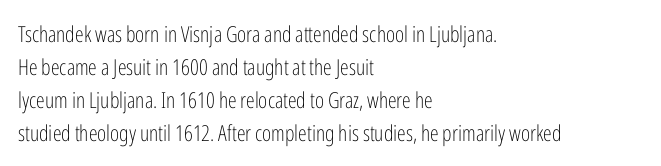
Q: Is the text bold? A: No.
Q: Is the text italic (slanted)? A: No, it is upright.
Q: Is the text underlined? A: No.
Q: How is the paragraph aligned? A: Left-aligned.
Q: Is the spacing between letters normal or unusually wide? A: Normal.
Q: Is the spacing between lines tight, normal or loose? A: Normal.
